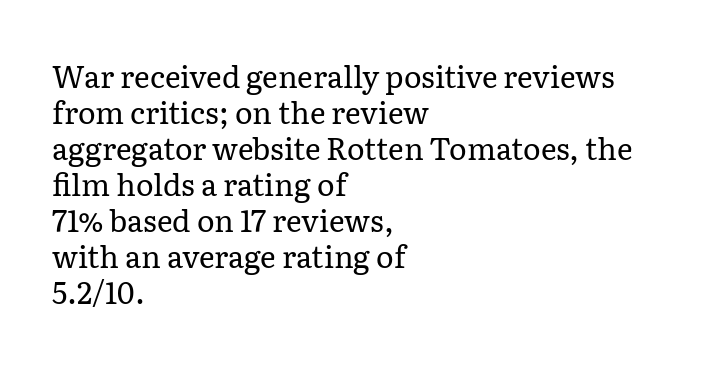
Check under the words: just untouched page. The typesetting does not lean heavy: it is not bold. What stands out about the letter spacing? Nothing — it is the standard amount. The font family rendered here belongs to the serif group. Here the designer chose a conventional face with non-uniform glyph widths. Posture: vertical.
